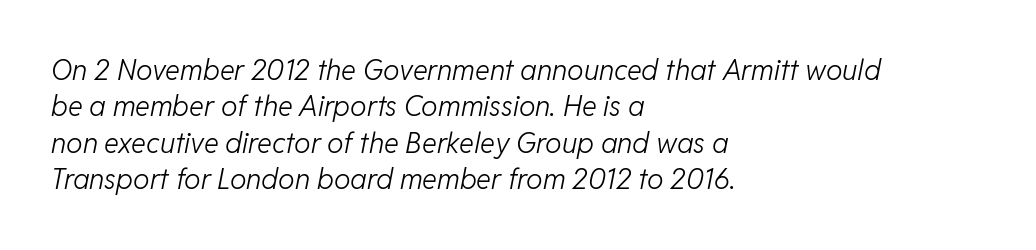
The image shows 28 px light type, italic (leaning right); set left-aligned, normal line spacing (1.3x), normal letter spacing, not underlined; low stroke contrast and a medium x-height.
